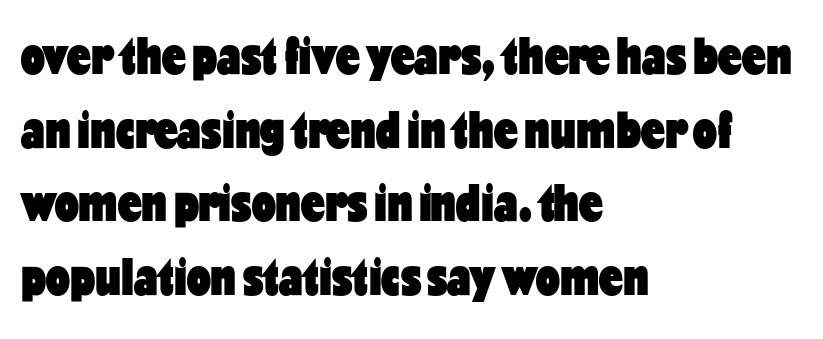
Is the block centered? No — it sits flush against the left margin. Heavy-handed strokes throughout: this text is bold. Rows of type keep a routine distance in the vertical direction. The characters display no serif detailing; their extremities are plain. Default kerning and tracking; the words read as compact shapes. Posture: straight, roman, zero tilt.
